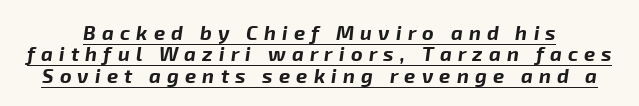
Q: Is the text bold? A: Yes.
Q: Is the text italic (slanted)? A: Yes, it leans right by about 8 degrees.
Q: Is the text underlined? A: Yes.
Q: Is the spacing between letters normal or unusually wide? A: Unusually wide.
Q: Is the spacing between lines tight, normal or loose? A: Tight.
